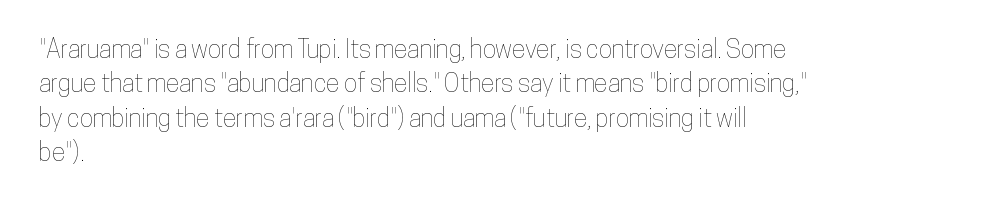
{"italic": "no", "underline": "no", "align": "left", "line_spacing": "normal", "line_spacing_ratio": 1.38, "letter_spacing": "normal", "letter_spacing_em": 0.0, "glyph_px": 25}
